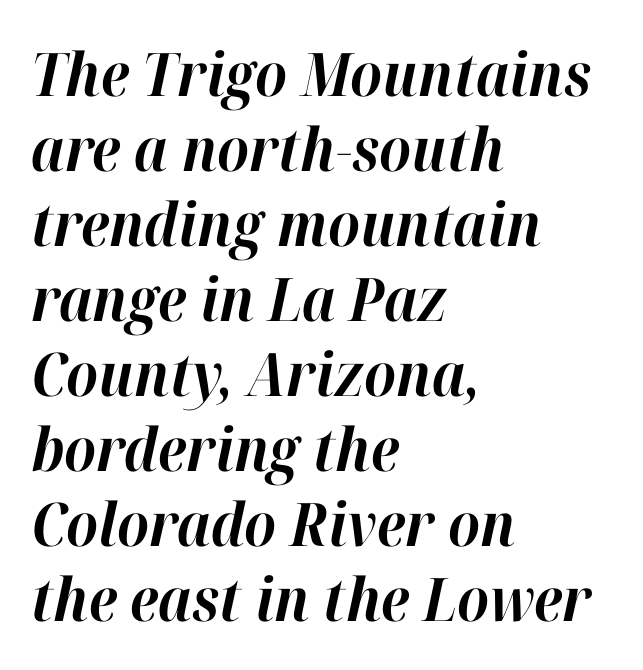
A typesetter would call this proportional, since set widths differ per character. Is the block centered? No — it sits flush against the left margin. The rows are spaced the way most documents space them. Descenders are the only things crossing below the line. Default kerning and tracking; the words read as compact shapes. This sample uses an oblique cut, with every glyph tilted off the vertical.
